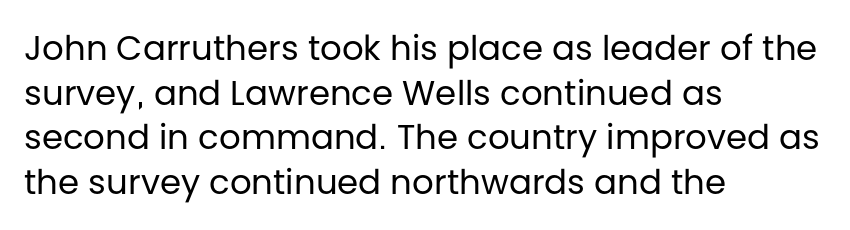
Q: Is the text bold? A: No.
Q: Is the text italic (slanted)? A: No, it is upright.
Q: Is the typeface a serif or a sans-serif typeface? A: Sans-serif.
Q: Is the text underlined? A: No.
Q: How is the paragraph aligned? A: Left-aligned.
Q: Is the spacing between letters normal or unusually wide? A: Normal.
Q: Is the spacing between lines tight, normal or loose? A: Normal.
Q: Width (condensed, normal, or wide)? A: Normal.
Q: Stroke contrast? A: Low.
Q: x-height? A: Large.
Q: Monospaced? A: No.
